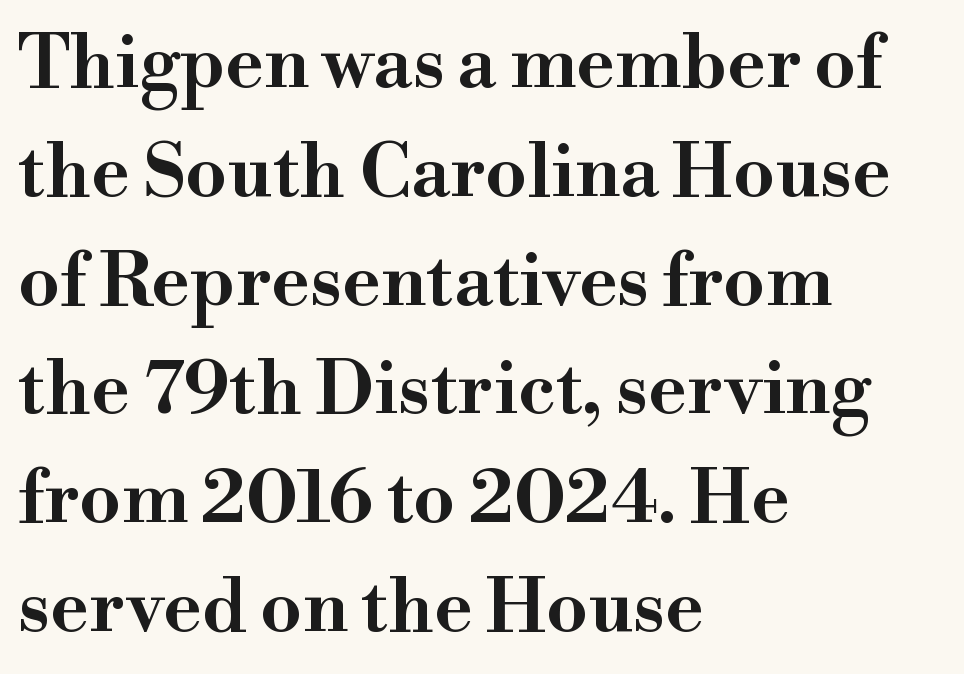
Q: Is the text italic (slanted)? A: No, it is upright.
Q: Is the typeface a serif or a sans-serif typeface? A: Serif.
Q: Is the text underlined? A: No.
Q: How is the paragraph aligned? A: Left-aligned.
Q: Is the spacing between letters normal or unusually wide? A: Normal.
Q: Is the spacing between lines tight, normal or loose? A: Normal.
Q: Width (condensed, normal, or wide)? A: Wide.
Q: Stroke contrast? A: High.
Q: x-height? A: Small.
Q: Monospaced? A: No.
